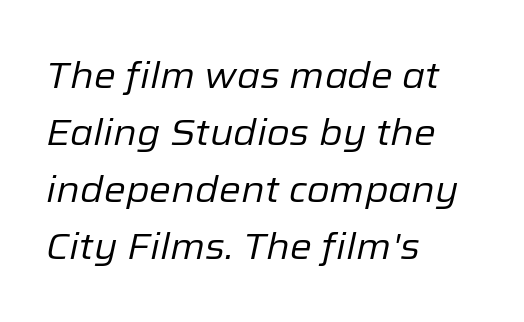
The letters sit at their default tracking, neither squeezed nor spread. The strip under each line holds only bare page. The glyphs look as if they've been sheared to an angle. You could not count columns in this text — the font is proportionally spaced.
